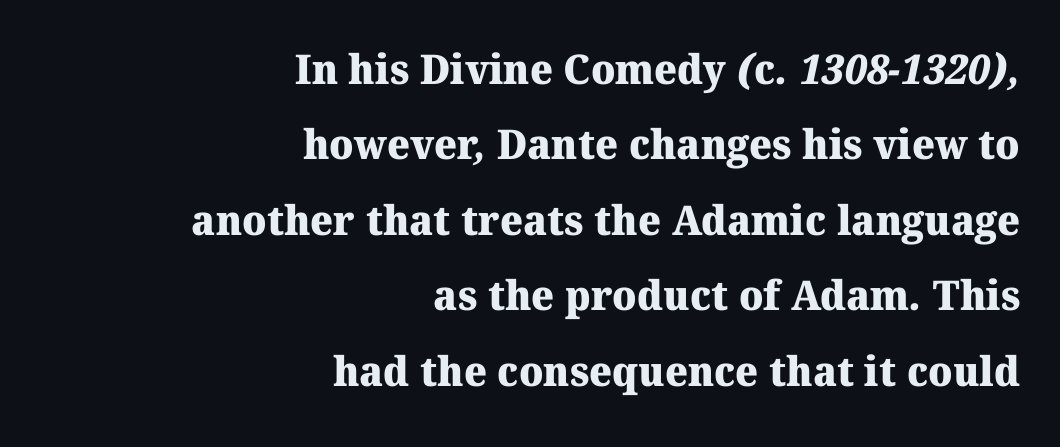
Q: Is the text bold? A: Yes.
Q: Is the typeface a serif or a sans-serif typeface? A: Serif.
Q: Is the text underlined? A: No.
Q: How is the paragraph aligned? A: Right-aligned.
Q: Is the spacing between letters normal or unusually wide? A: Normal.
Q: Width (condensed, normal, or wide)? A: Normal.
Q: Stroke contrast? A: Medium.
Q: x-height? A: Medium.
Q: Monospaced? A: No.
